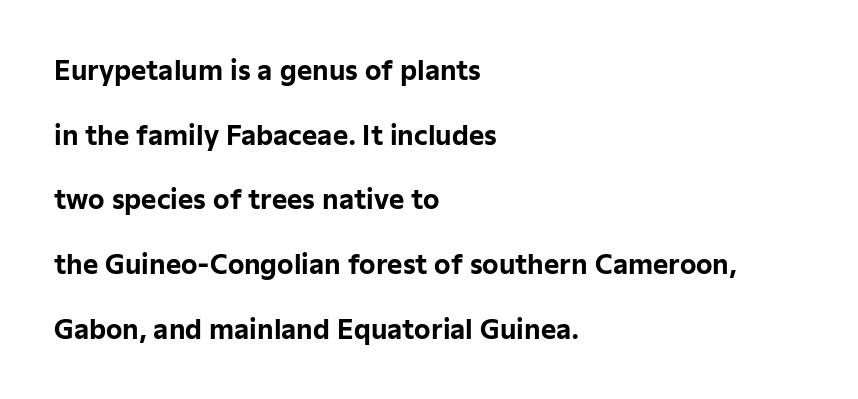
The image shows 26 px bold type, upright; set left-aligned, loose line spacing (2.49x), normal letter spacing, not underlined.
